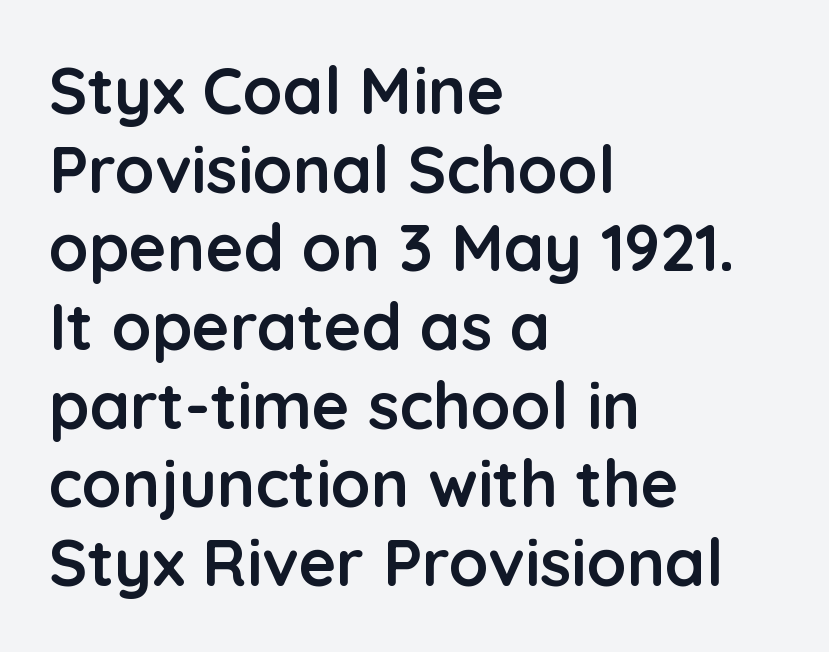
The image shows 65 px semibold sans-serif type, upright; set left-aligned, line spacing 1.21x, normal letter spacing, not underlined; low stroke contrast and a medium x-height.
